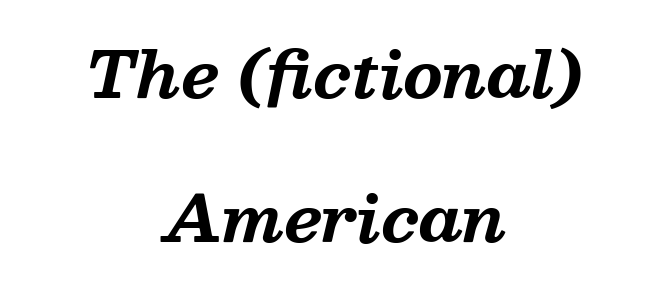
{"serif": "yes", "italic": "yes", "lean": "right", "slant_degrees": 13, "bold": "yes", "weight": "bold", "width": "normal", "stroke_contrast": "medium", "x_height": "medium", "monospaced": "no", "underline": "no", "align": "center", "line_spacing": "loose", "line_spacing_ratio": 2.29, "letter_spacing": "normal", "letter_spacing_em": 0.0, "glyph_px": 63}
